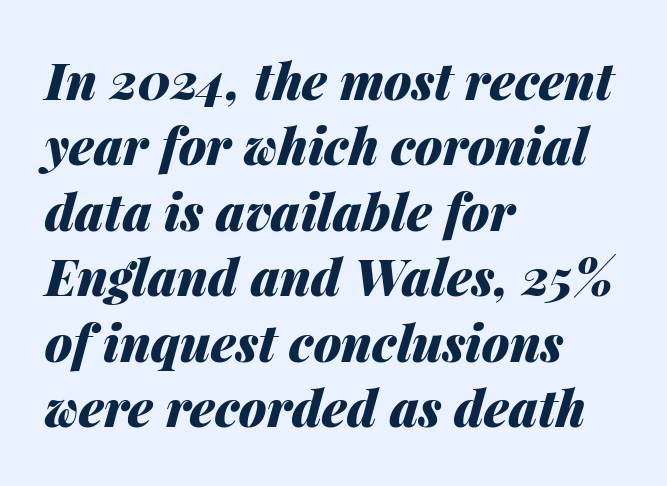
The image shows 50 px heavy type, italic (leaning right); set left-aligned, normal line spacing (1.31x), normal letter spacing, not underlined; medium stroke contrast and a medium x-height.
